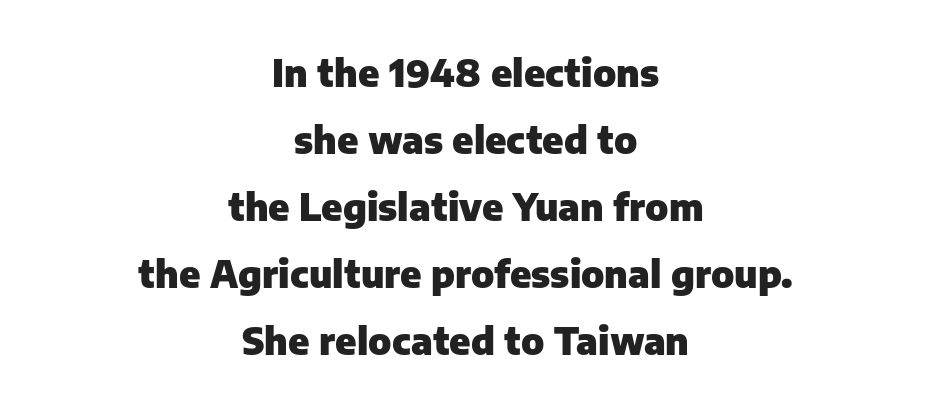
{"serif": "no", "italic": "no", "bold": "yes", "weight": "heavy", "width": "normal", "stroke_contrast": "low", "x_height": "medium", "monospaced": "no", "underline": "no", "align": "center", "line_spacing_ratio": 1.81, "letter_spacing": "normal", "letter_spacing_em": 0.0, "glyph_px": 37}
